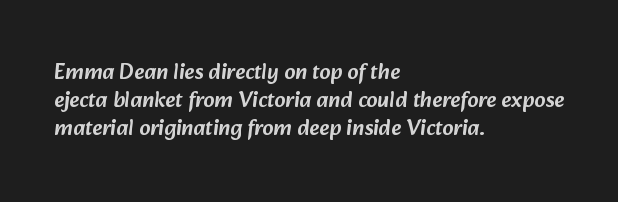
How are the letters spaced? Ordinarily, with no added tracking. The paragraph shown leans on its left margin. The vertical gap from one line to the next is medium. Just letters on the line, the space beneath them empty.
